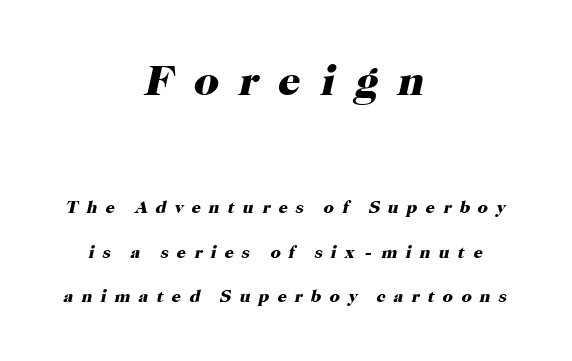
The image shows 44 px heavy serif type, italic (leaning right); set centered, loose line spacing (2.49x), unusually wide letter spacing (+0.45 em), not underlined; the first (top) block is 2.44x larger; high stroke contrast and a medium x-height.
